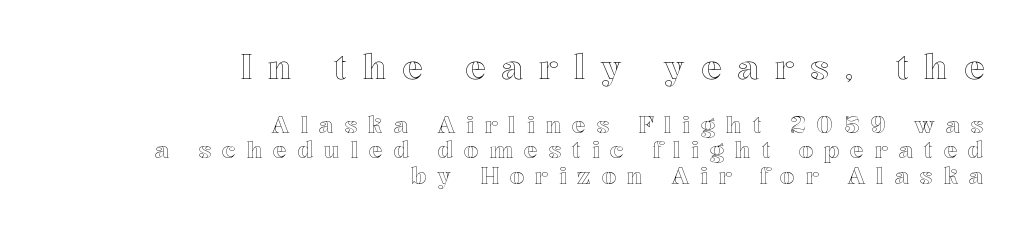
These lines huddle together more closely than default settings would place them. Anything drawn beneath the words? Only blank space. These lines were composed using upright roman letters. Someone cranked the tracking dial way up on this one. Casual observation: everything's shoved over to the right.
